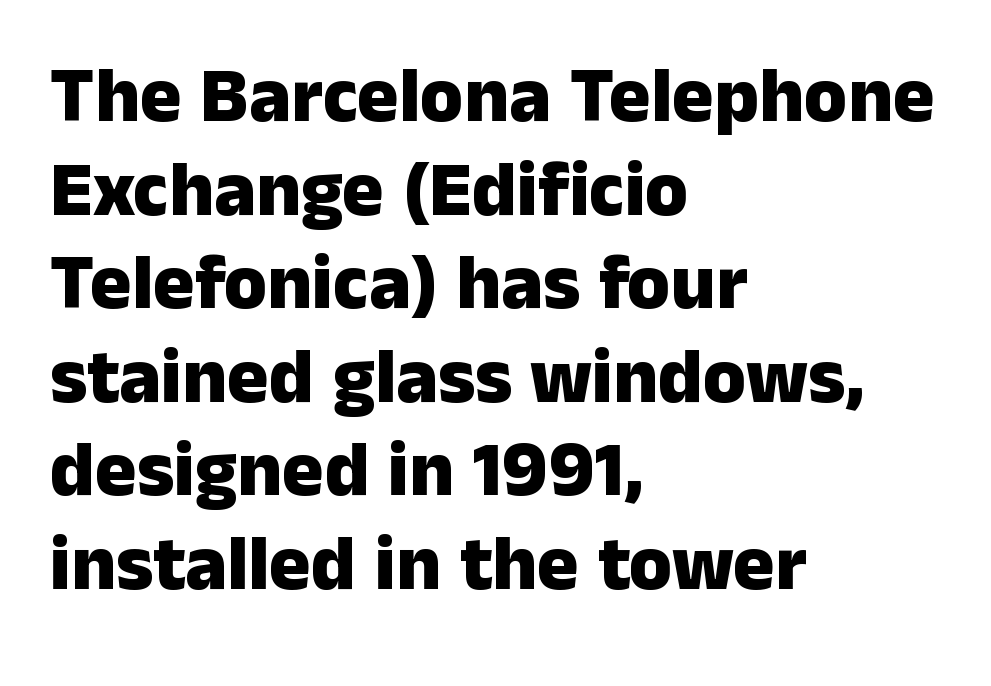
The characters display no serif detailing; their extremities are plain. Characters follow at the spacing the type designer built in. This sample uses an upright cut, with every glyph sitting square on the baseline. Thick stems and heavy bowls — unmistakably bold. Clear beneath every line of the passage. These lines are rendered in a variable-pitch font.
